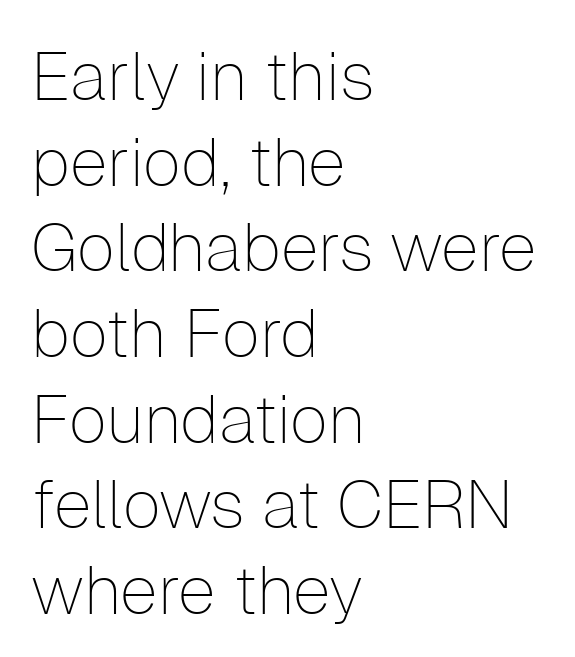
The letters carry no serifs — their stems end cleanly without finishing strokes. Characters remain perfectly vertical along every line. Here the designer chose a conventional face with non-uniform glyph widths. Reading down the block, your eye returns to a fixed left position each line.
